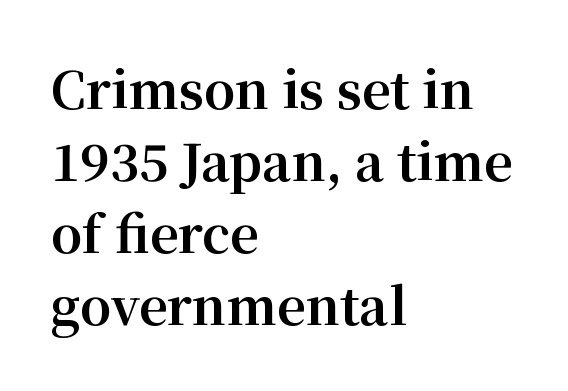
Q: Is the text bold? A: Yes.
Q: Is the text italic (slanted)? A: No, it is upright.
Q: Is the typeface a serif or a sans-serif typeface? A: Serif.
Q: Is the text underlined? A: No.
Q: How is the paragraph aligned? A: Left-aligned.
Q: Is the spacing between letters normal or unusually wide? A: Normal.
Q: Is the spacing between lines tight, normal or loose? A: Normal.
Q: Width (condensed, normal, or wide)? A: Normal.
Q: Stroke contrast? A: Medium.
Q: x-height? A: Medium.
Q: Monospaced? A: No.
